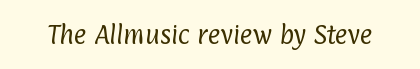
The image shows 22 px text type; set normal letter spacing, not underlined.
